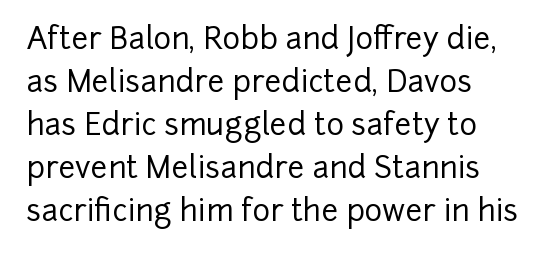
Q: Is the text italic (slanted)? A: No, it is upright.
Q: Is the typeface a serif or a sans-serif typeface? A: Sans-serif.
Q: Is the text underlined? A: No.
Q: How is the paragraph aligned? A: Left-aligned.
Q: Is the spacing between letters normal or unusually wide? A: Normal.
Q: Is the spacing between lines tight, normal or loose? A: Normal.
Q: Width (condensed, normal, or wide)? A: Normal.
Q: Stroke contrast? A: Low.
Q: x-height? A: Medium.
Q: Monospaced? A: No.
